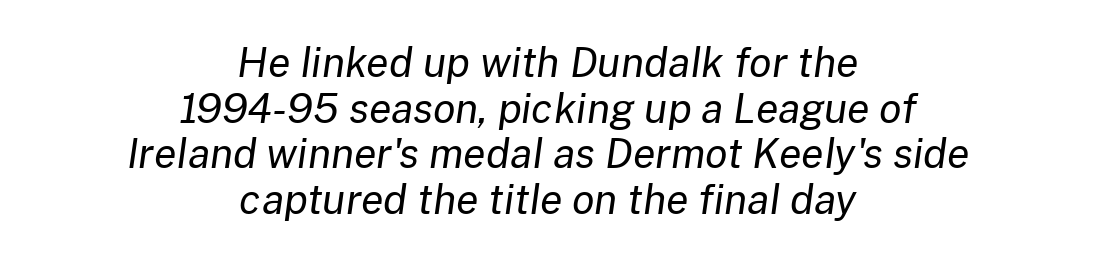
{"italic": "yes", "lean": "right", "slant_degrees": 8, "bold": "no", "weight": "regular", "width": "normal", "stroke_contrast": "low", "x_height": "medium", "monospaced": "no", "underline": "no", "align": "center", "line_spacing": "tight", "line_spacing_ratio": 1.11, "letter_spacing": "normal", "letter_spacing_em": 0.0, "glyph_px": 41}
